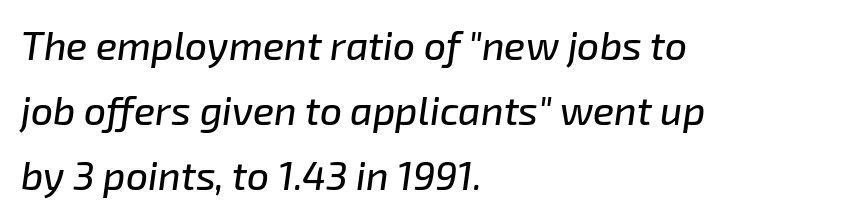
The image shows 39 px text type, italic (leaning right); set left-aligned, normal line spacing (1.67x), normal letter spacing, not underlined; low stroke contrast and a medium x-height.
